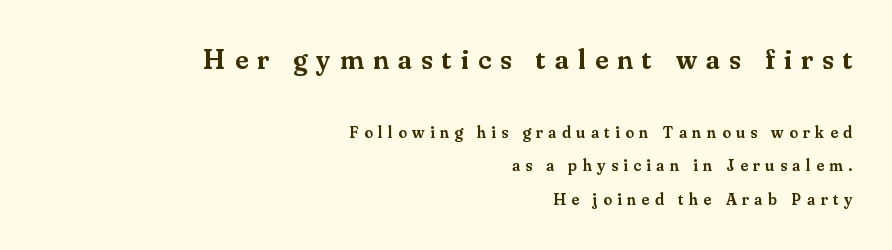
The image shows 29 px semibold serif type, upright; set right-aligned, loose line spacing (1.98x), unusually wide letter spacing (+0.33 em), not underlined; the first (top) block is 1.71x larger; medium stroke contrast and a small x-height.
